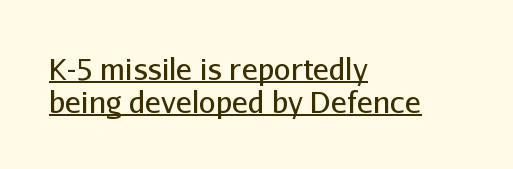
Q: Is the text bold? A: No.
Q: Is the text italic (slanted)? A: No, it is upright.
Q: Is the typeface a serif or a sans-serif typeface? A: Sans-serif.
Q: Is the text underlined? A: Yes.
Q: How is the paragraph aligned? A: Left-aligned.
Q: Is the spacing between letters normal or unusually wide? A: Normal.
Q: Is the spacing between lines tight, normal or loose? A: Tight.
Q: Width (condensed, normal, or wide)? A: Normal.
Q: Stroke contrast? A: Low.
Q: x-height? A: Medium.
Q: Monospaced? A: No.
